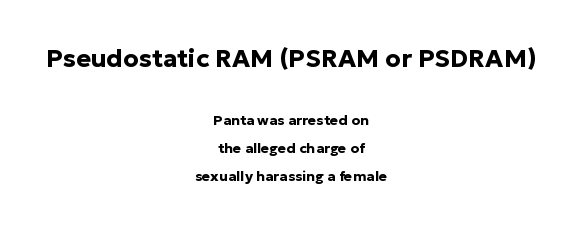
Typesetter's note: full bold, strokes at maximum text heaviness. The space between consecutive lines is lavish. The typesetter chose a symmetrical, centered arrangement here. Posture: upright roman. The gap between lines stays unmarked. Spacing between characters is what you'd get straight out of the box.
